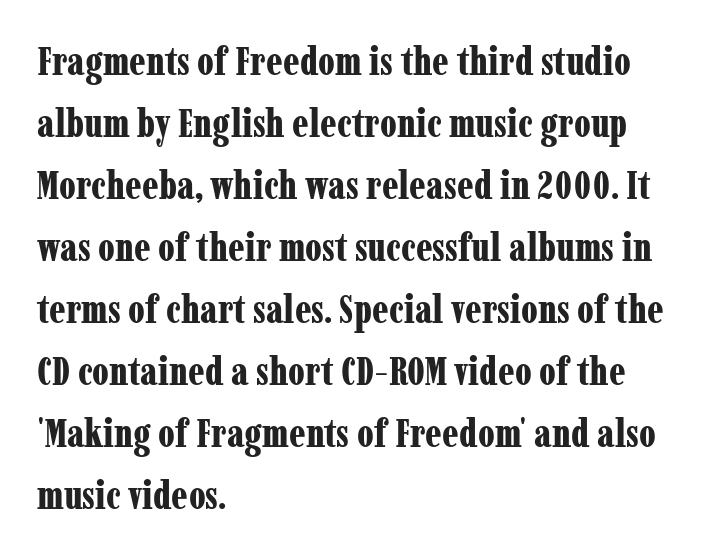
The image shows 39 px bold, condensed serif type, upright; set left-aligned, normal line spacing (1.59x), normal letter spacing, not underlined; low stroke contrast and a medium x-height.
